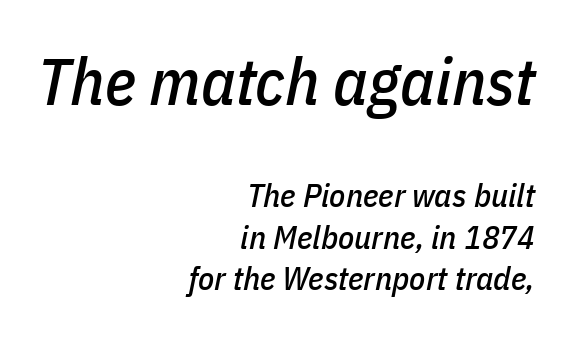
{"italic": "yes", "lean": "right", "slant_degrees": 11, "width": "condensed", "stroke_contrast": "low", "x_height": "medium", "monospaced": "no", "underline": "no", "align": "right", "line_spacing": "normal", "line_spacing_ratio": 1.26, "letter_spacing": "normal", "letter_spacing_em": 0.0, "larger_block": "first", "size_ratio": 2.0, "glyph_px": 66}
